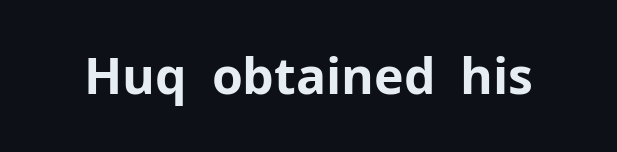
{"serif": "no", "italic": "no", "bold": "yes", "weight": "bold", "width": "normal", "stroke_contrast": "low", "x_height": "medium", "monospaced": "no", "underline": "no", "letter_spacing": "normal", "letter_spacing_em": 0.0, "glyph_px": 50}
